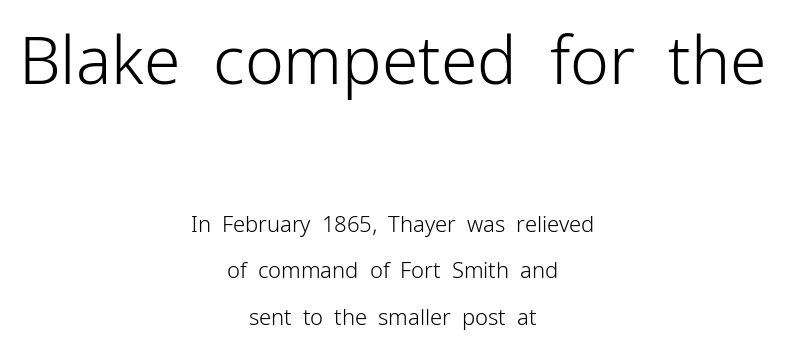
The earlier block is typeset at a bigger size than the later block. The letters stand upright; this is a roman face. The rendering positions every line midway between the sides. You could call the tracking neutral — neither tight nor loose. The words here are not underlined. A typesetter would call this leading open, well beyond the default.
